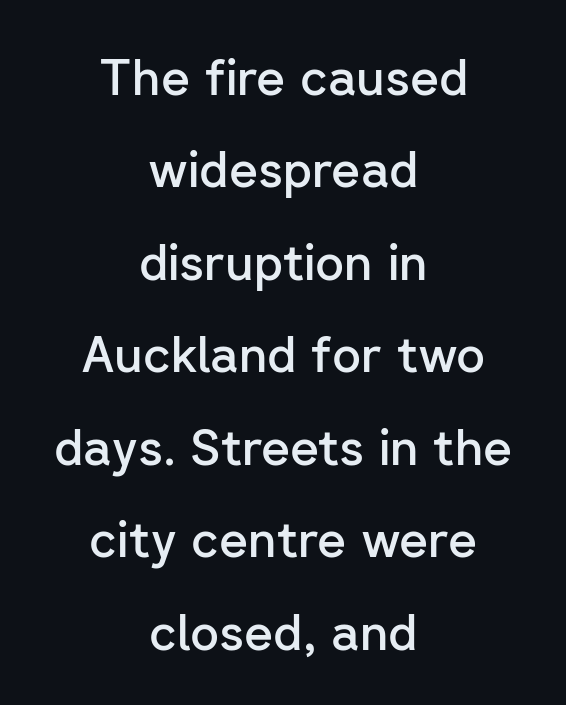
Q: Is the text bold? A: Semi-bold.
Q: Is the text italic (slanted)? A: No, it is upright.
Q: Is the typeface a serif or a sans-serif typeface? A: Sans-serif.
Q: Is the text underlined? A: No.
Q: How is the paragraph aligned? A: Centered.
Q: Is the spacing between letters normal or unusually wide? A: Normal.
Q: Width (condensed, normal, or wide)? A: Normal.
Q: Stroke contrast? A: Low.
Q: x-height? A: Medium.
Q: Monospaced? A: No.
